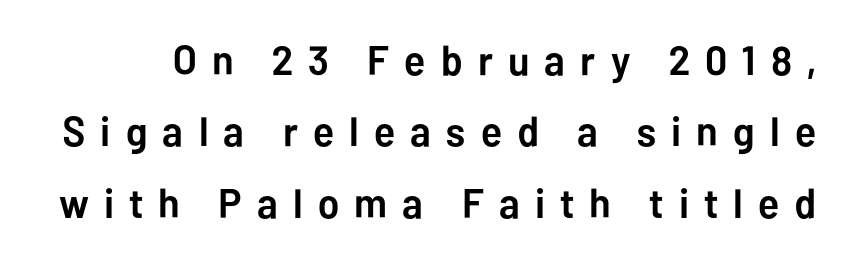
{"serif": "no", "italic": "no", "bold": "yes", "weight": "semibold", "width": "normal", "stroke_contrast": "low", "x_height": "medium", "monospaced": "no", "underline": "no", "line_spacing_ratio": 1.74, "letter_spacing": "wide", "letter_spacing_em": 0.37, "glyph_px": 41}
